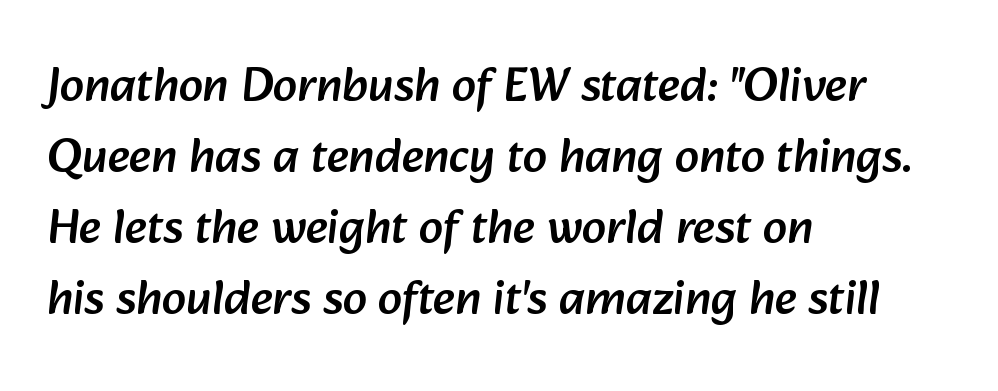
Q: Is the typeface a serif or a sans-serif typeface? A: Sans-serif.
Q: Is the text underlined? A: No.
Q: How is the paragraph aligned? A: Left-aligned.
Q: Is the spacing between letters normal or unusually wide? A: Normal.
Q: Is the spacing between lines tight, normal or loose? A: Normal.
Q: Width (condensed, normal, or wide)? A: Normal.
Q: Stroke contrast? A: Low.
Q: x-height? A: Medium.
Q: Monospaced? A: No.
